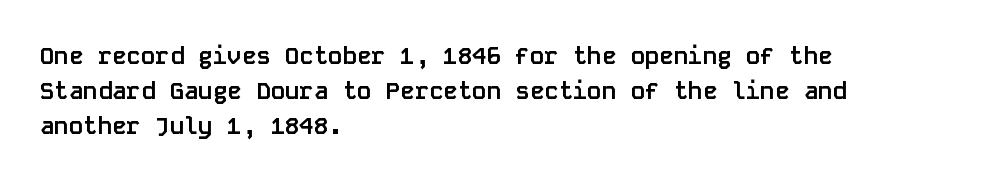
A classic flush-left, rag-right setting is used for this passage. The strokes are fattened all the way to bold. Plain, unruled lines of type. Tracking value appears to be zero — textbook default spacing.
